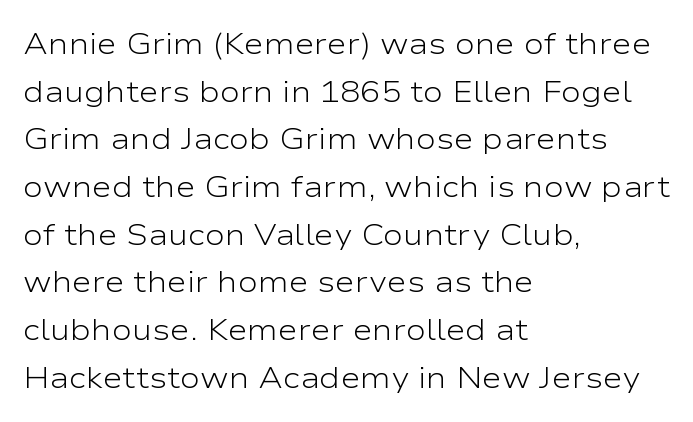
Alignment: flush left. The typesetting does not lean heavy: it is not bold. The face used here is proportionally spaced, like ordinary book or web type. Anything drawn beneath the words? Only blank space. Each word holds together tightly as a unit, with standard inter-letter gaps. Italic? Not at all — the glyphs are vertical.
